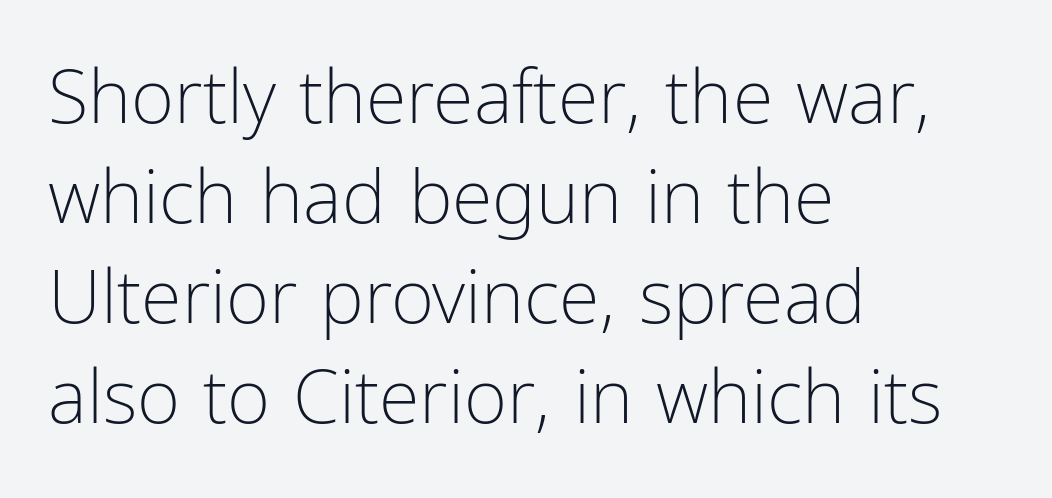
Q: Is the text bold? A: No.
Q: Is the text italic (slanted)? A: No, it is upright.
Q: Is the typeface a serif or a sans-serif typeface? A: Sans-serif.
Q: Is the text underlined? A: No.
Q: How is the paragraph aligned? A: Left-aligned.
Q: Is the spacing between letters normal or unusually wide? A: Normal.
Q: Is the spacing between lines tight, normal or loose? A: Normal.
Q: Width (condensed, normal, or wide)? A: Condensed.
Q: Stroke contrast? A: Low.
Q: x-height? A: Medium.
Q: Monospaced? A: No.
